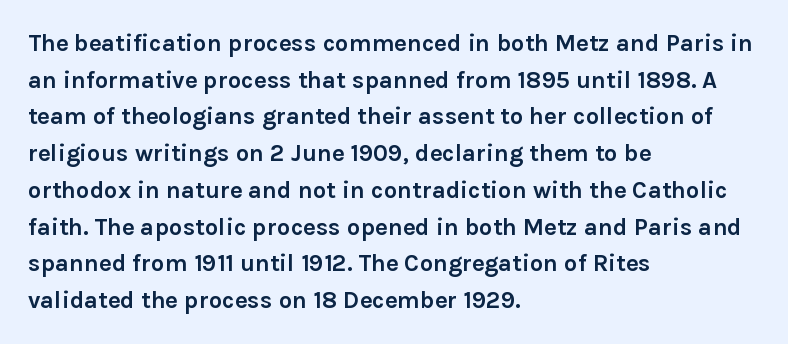
{"italic": "no", "bold": "yes", "underline": "no", "align": "left", "line_spacing": "normal", "line_spacing_ratio": 1.53, "letter_spacing": "normal", "letter_spacing_em": 0.0, "glyph_px": 24}
